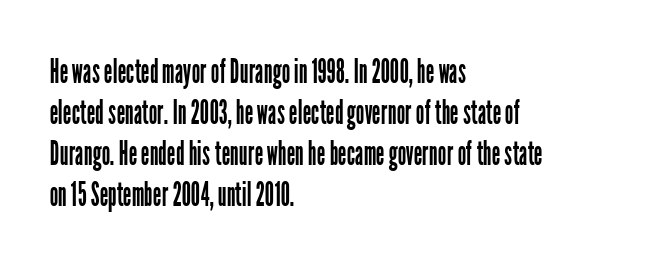
The image shows 34 px regular-weight, condensed sans-serif type, upright; set left-aligned, line spacing 1.21x, normal letter spacing, not underlined; low stroke contrast and a medium x-height.
